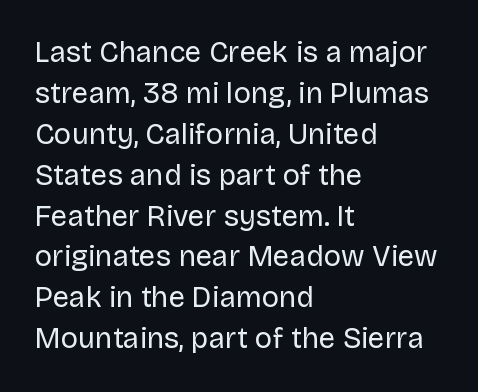
Q: Is the text bold? A: No.
Q: Is the text italic (slanted)? A: No, it is upright.
Q: Is the typeface a serif or a sans-serif typeface? A: Sans-serif.
Q: Is the text underlined? A: No.
Q: How is the paragraph aligned? A: Left-aligned.
Q: Is the spacing between letters normal or unusually wide? A: Normal.
Q: Is the spacing between lines tight, normal or loose? A: Normal.
Q: Width (condensed, normal, or wide)? A: Normal.
Q: Stroke contrast? A: Low.
Q: x-height? A: Large.
Q: Monospaced? A: No.
